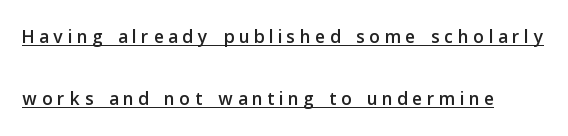
The image shows 26 px text type, upright; set left-aligned, loose line spacing (2.39x), unusually wide letter spacing (+0.2 em), underlined.
